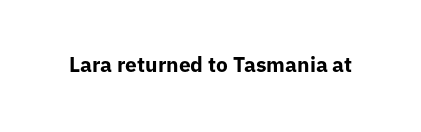
Q: Is the text bold? A: Yes.
Q: Is the text italic (slanted)? A: No, it is upright.
Q: Is the text underlined? A: No.
Q: Is the spacing between letters normal or unusually wide? A: Normal.
